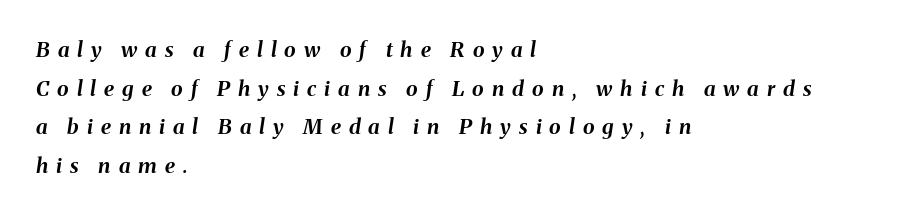
Slanted lettering throughout. This sample uses expanded letter spacing, leaving extra air between glyphs. The rag falls on the right side of this text block. As a designer I'd log this as weight 700, bold. Any mark beneath the type? The region is blank.
